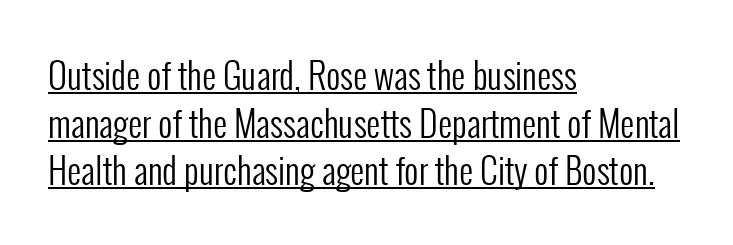
The glyphs in this specimen are sans serif. The font's upright variant was chosen for this text. The face used here is rendered with its standard letterfit. Caption: face not bold, strokes unweighted. This sample keeps an unexceptional amount of space between lines. The rendering uses the underline text-decoration.
